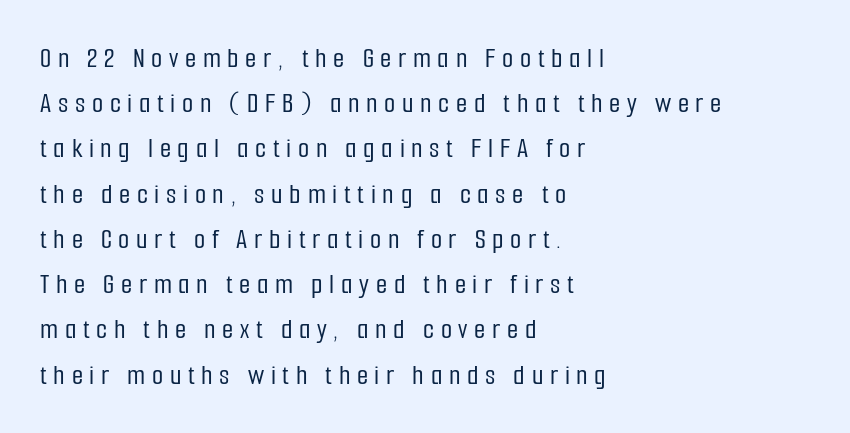
Posture: upright roman. Each line starts at the same left margin while the right side varies. The font family rendered here belongs to the sans-serif group. The rendering uses a moderate line-height, typical for paragraphs. Lines of text with bare space underneath.
